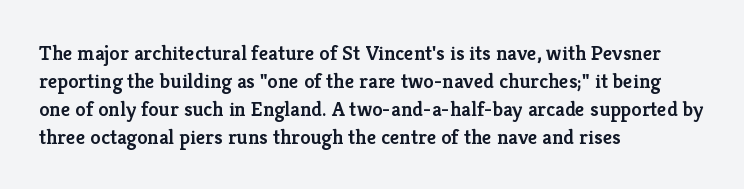
Q: Is the text bold? A: Semi-bold.
Q: Is the text italic (slanted)? A: No, it is upright.
Q: Is the text underlined? A: No.
Q: How is the paragraph aligned? A: Left-aligned.
Q: Is the spacing between letters normal or unusually wide? A: Normal.
Q: Is the spacing between lines tight, normal or loose? A: Normal.
